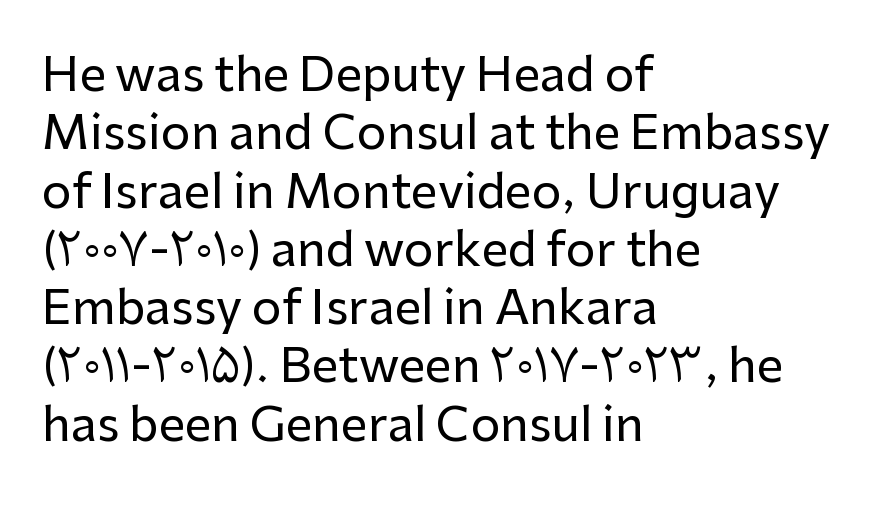
Q: Is the text italic (slanted)? A: No, it is upright.
Q: Is the typeface a serif or a sans-serif typeface? A: Sans-serif.
Q: Is the text underlined? A: No.
Q: How is the paragraph aligned? A: Left-aligned.
Q: Is the spacing between letters normal or unusually wide? A: Normal.
Q: Width (condensed, normal, or wide)? A: Normal.
Q: Stroke contrast? A: Low.
Q: x-height? A: Medium.
Q: Monospaced? A: No.
